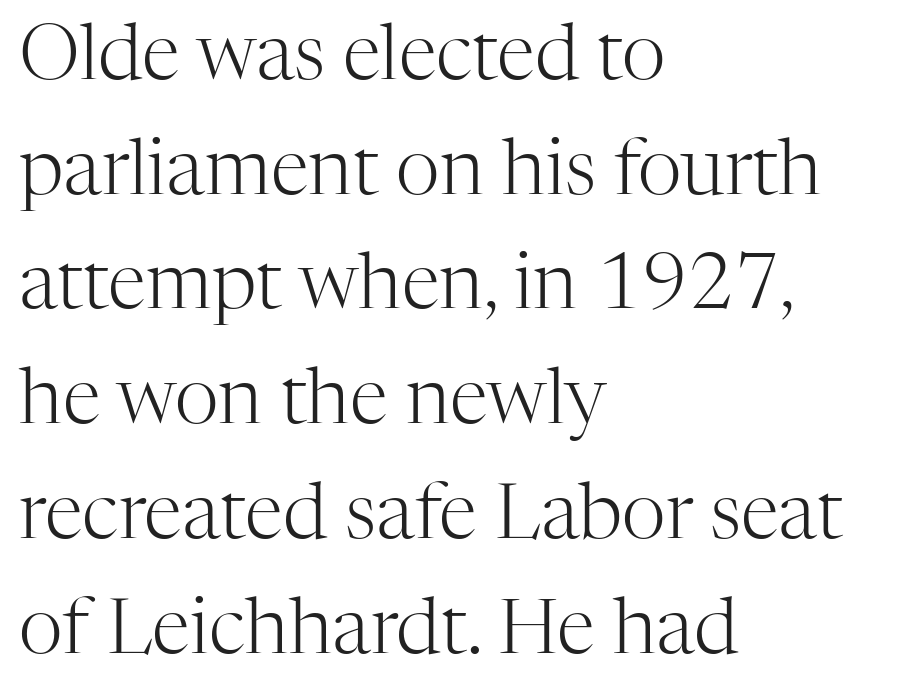
The image shows 77 px light serif type, upright; set left-aligned, normal line spacing (1.49x), normal letter spacing, not underlined; high stroke contrast and a medium x-height.
